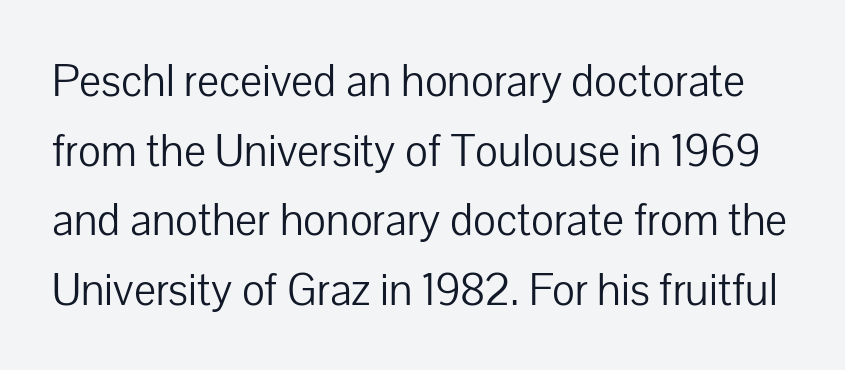
Q: Is the text bold? A: No.
Q: Is the text italic (slanted)? A: No, it is upright.
Q: Is the typeface a serif or a sans-serif typeface? A: Sans-serif.
Q: Is the text underlined? A: No.
Q: Is the spacing between letters normal or unusually wide? A: Normal.
Q: Is the spacing between lines tight, normal or loose? A: Normal.
Q: Width (condensed, normal, or wide)? A: Normal.
Q: Stroke contrast? A: Low.
Q: x-height? A: Medium.
Q: Monospaced? A: No.
